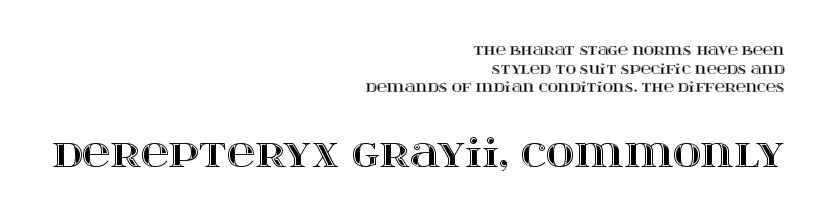
Just letters on the line, the space beneath them empty. The lettering holds an erect, upright posture throughout. Does the bottom block carry the larger type? Yes, it does. Characters follow at the spacing the type designer built in. Quick note: interline space is typical. The passage is arranged like a letterhead date or caption credit — flush right.
